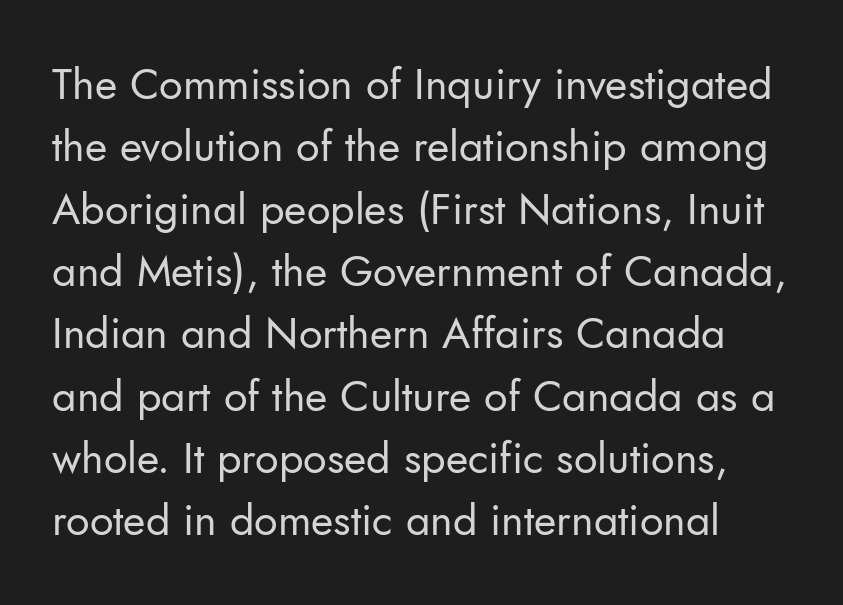
The type family on display is of the sans-serif kind. Plain, unruled lines of type. Default kerning and tracking; the words read as compact shapes. The letters stand upright; this is a roman face.
